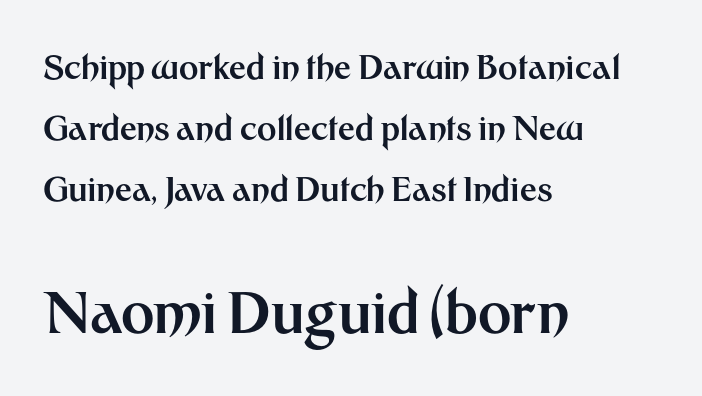
The face used here is proportionally spaced, like ordinary book or web type. Two sizes are in play, and the larger belongs to the second block. Is there any slant? The stems are plumb. The area under the type is left untouched. Is this a sans? Yes — the strokes have no serifs.
